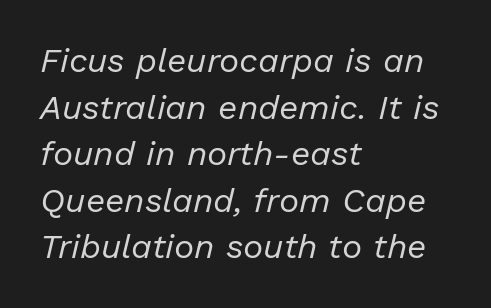
Q: Is the text bold? A: No.
Q: Is the text italic (slanted)? A: Yes, it leans right by about 13 degrees.
Q: Is the text underlined? A: No.
Q: How is the paragraph aligned? A: Left-aligned.
Q: Is the spacing between letters normal or unusually wide? A: Normal.
Q: Is the spacing between lines tight, normal or loose? A: Normal.
Q: Width (condensed, normal, or wide)? A: Normal.
Q: Stroke contrast? A: Low.
Q: x-height? A: Medium.
Q: Monospaced? A: No.
